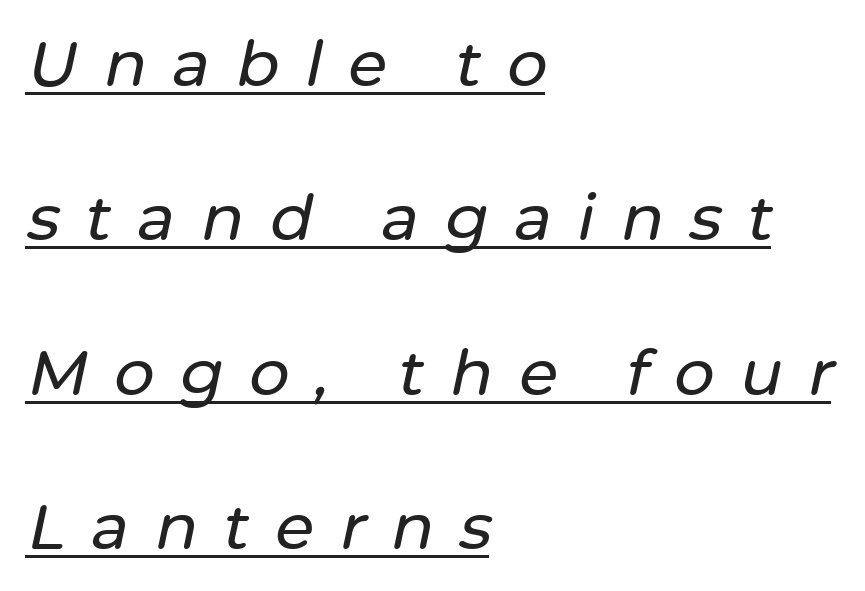
{"italic": "yes", "lean": "right", "slant_degrees": 12, "width": "normal", "stroke_contrast": "low", "x_height": "medium", "monospaced": "no", "underline": "yes", "align": "left", "line_spacing": "loose", "line_spacing_ratio": 2.45, "letter_spacing": "wide", "letter_spacing_em": 0.41, "glyph_px": 63}
